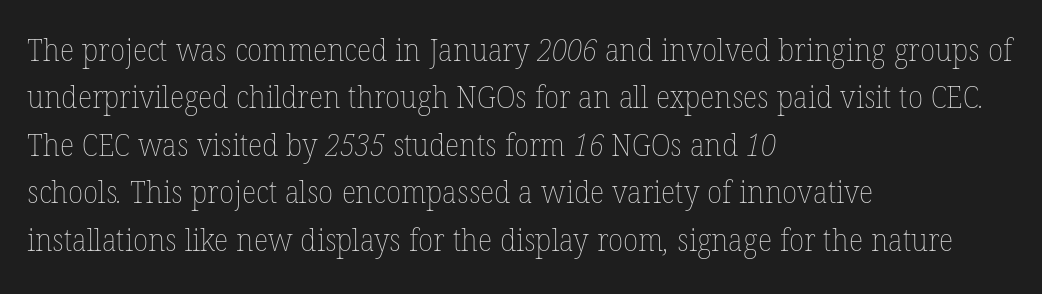
The image shows 31 px thin type; set left-aligned, normal line spacing (1.53x), normal letter spacing, not underlined; low stroke contrast and a medium x-height.
